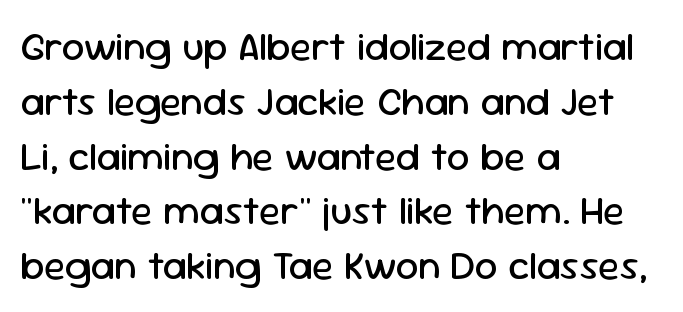
The image shows 40 px regular-weight sans-serif type, upright; set left-aligned, normal line spacing (1.37x), normal letter spacing, not underlined; low stroke contrast and a medium x-height.
